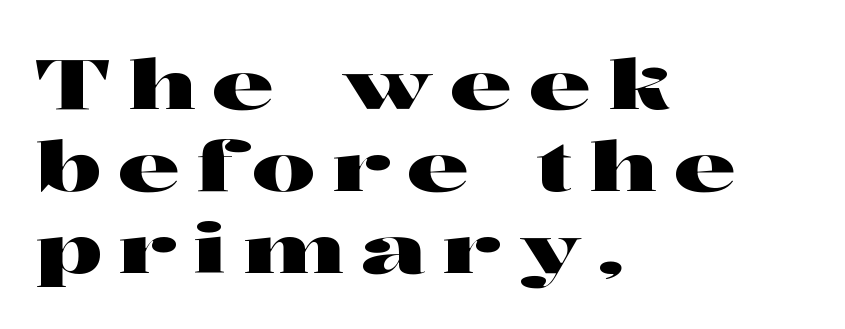
Honestly, the letter spacing is so wide it's the main thing you notice. All the whitespace from short lines collects on the right. A bare baseline throughout the passage. The face used here is proportionally spaced, like ordinary book or web type. Observe the serifs anchoring each vertical stroke in this sample. Vertical strokes here are truly vertical.
